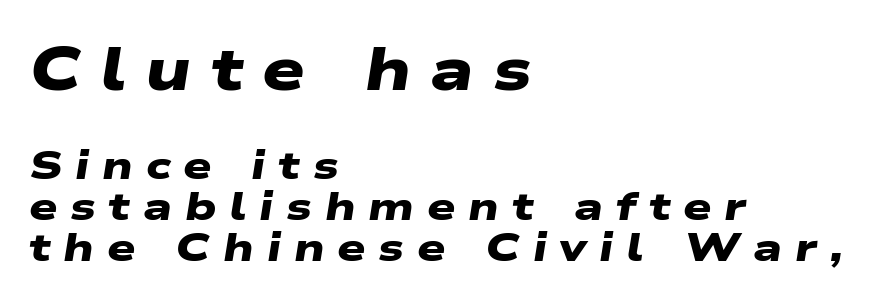
Q: Is the text bold? A: Yes.
Q: Is the typeface a serif or a sans-serif typeface? A: Sans-serif.
Q: Is the text underlined? A: No.
Q: How is the paragraph aligned? A: Left-aligned.
Q: Is the spacing between letters normal or unusually wide? A: Unusually wide.
Q: Is the spacing between lines tight, normal or loose? A: Tight.
Q: Which block of text is set in a larger size, the first (top) or the second (bottom)? A: The first (top) one.
Q: Width (condensed, normal, or wide)? A: Wide.
Q: Stroke contrast? A: Low.
Q: x-height? A: Medium.
Q: Monospaced? A: No.
